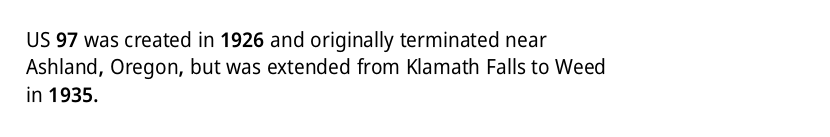
You could call the tracking neutral — neither tight nor loose. Honestly, there is no underline to notice here at all. This is roman type, the default non-slanted kind. Compared with a centered layout, this one pins lines to the left instead. Interline gaps are of average width in this sample.
